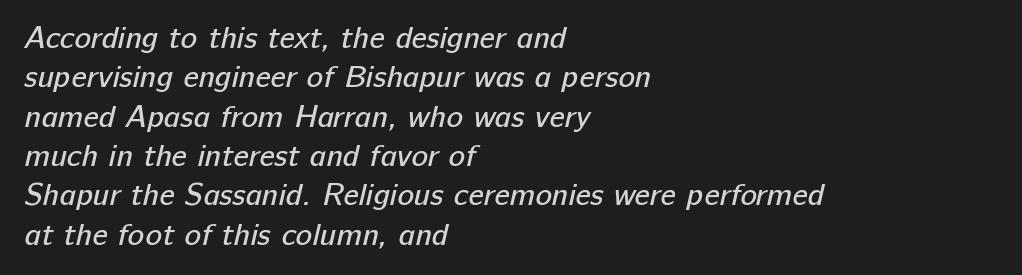
The space between consecutive lines is moderate. Font category for this specimen: sans-serif. Think of a printed novel: that variable character pitch is what you see here. Words float on clear page, feet unadorned. Tracking here is standard; glyphs follow each other at the usual distance. Teacher's note: observe the even left margin — that is flush-left alignment.
